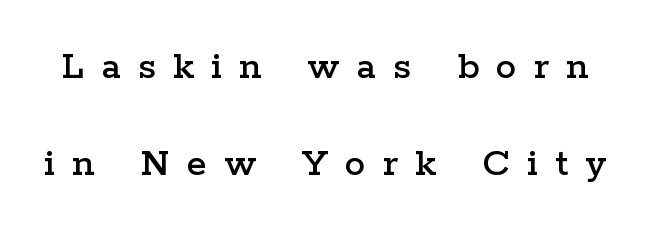
Q: Is the text italic (slanted)? A: No, it is upright.
Q: Is the typeface a serif or a sans-serif typeface? A: Serif.
Q: Is the text underlined? A: No.
Q: Is the spacing between letters normal or unusually wide? A: Unusually wide.
Q: Is the spacing between lines tight, normal or loose? A: Loose.
Q: Width (condensed, normal, or wide)? A: Wide.
Q: Stroke contrast? A: Low.
Q: x-height? A: Medium.
Q: Monospaced? A: No.
